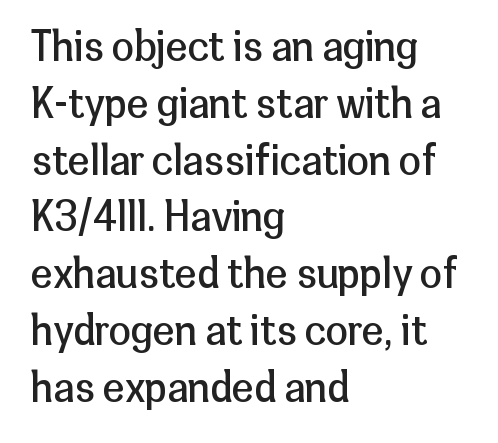
{"serif": "no", "italic": "no", "bold": "no", "weight": "regular", "width": "normal", "stroke_contrast": "low", "x_height": "medium", "monospaced": "no", "underline": "no", "align": "left", "line_spacing": "normal", "line_spacing_ratio": 1.42, "letter_spacing": "normal", "letter_spacing_em": 0.0, "glyph_px": 40}
